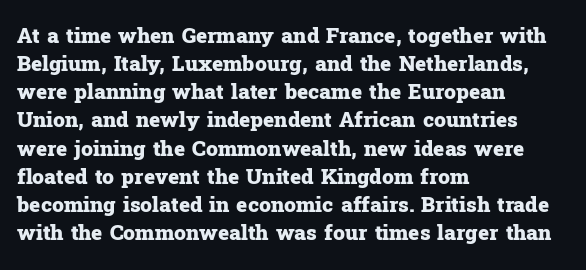
Anything drawn beneath the words? Only blank space. Evenly set lines give the paragraph a standard silhouette. In CSS terms this would be text-align: left. The font's upright variant was chosen for this text. Strokes here are thick enough to call this a true bold.
